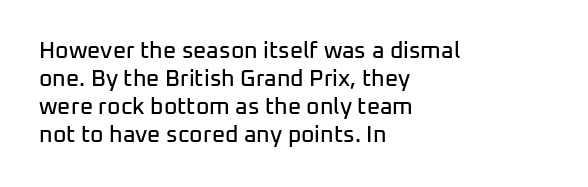
Look at the tracking — it's just the regular setting, nothing added. Caption: multi-line text, flush left, ragged right. Notice how the stems are strictly vertical — no italics here. A clean baseline with only descenders dipping below it.
